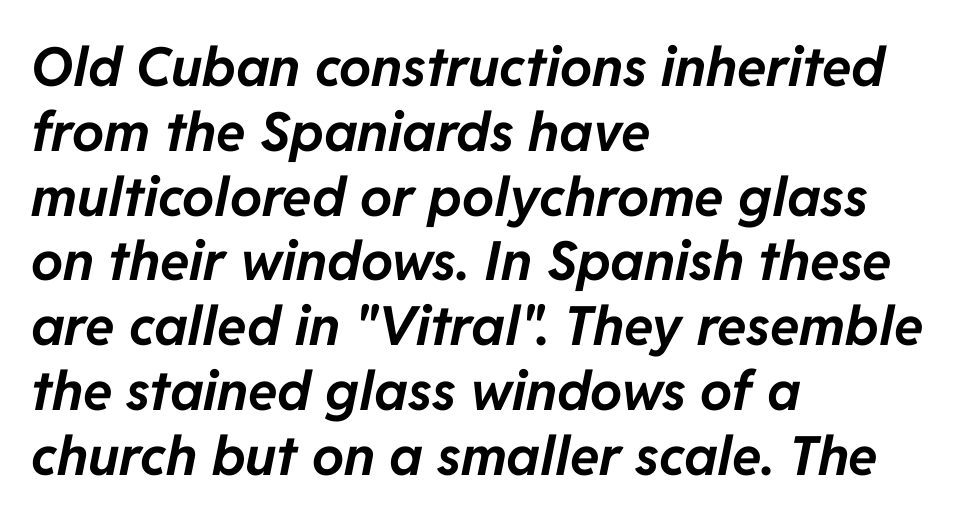
{"italic": "yes", "lean": "right", "slant_degrees": 11, "bold": "yes", "weight": "bold", "width": "normal", "stroke_contrast": "low", "x_height": "medium", "monospaced": "no", "underline": "no", "align": "left", "line_spacing_ratio": 1.2, "letter_spacing": "normal", "letter_spacing_em": 0.0, "glyph_px": 54}
